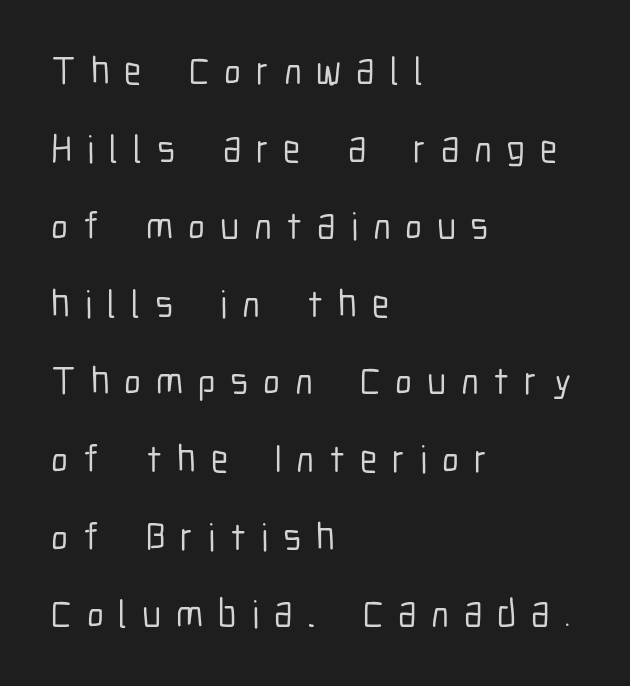
Q: Is the text italic (slanted)? A: No, it is upright.
Q: Is the typeface a serif or a sans-serif typeface? A: Sans-serif.
Q: Is the text underlined? A: No.
Q: How is the paragraph aligned? A: Left-aligned.
Q: Is the spacing between letters normal or unusually wide? A: Unusually wide.
Q: Is the spacing between lines tight, normal or loose? A: Loose.
Q: Width (condensed, normal, or wide)? A: Condensed.
Q: Stroke contrast? A: Low.
Q: x-height? A: Medium.
Q: Monospaced? A: No.
